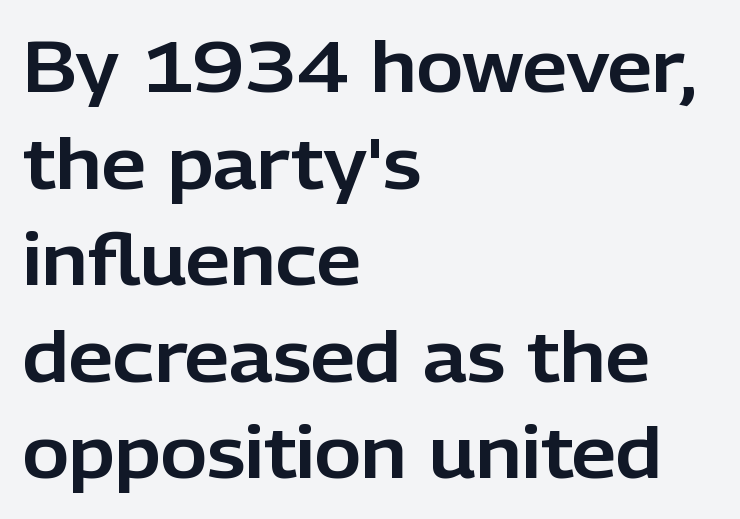
The image shows 71 px sans-serif type, upright; set left-aligned, normal line spacing (1.36x), normal letter spacing, not underlined; low stroke contrast and a medium x-height.
